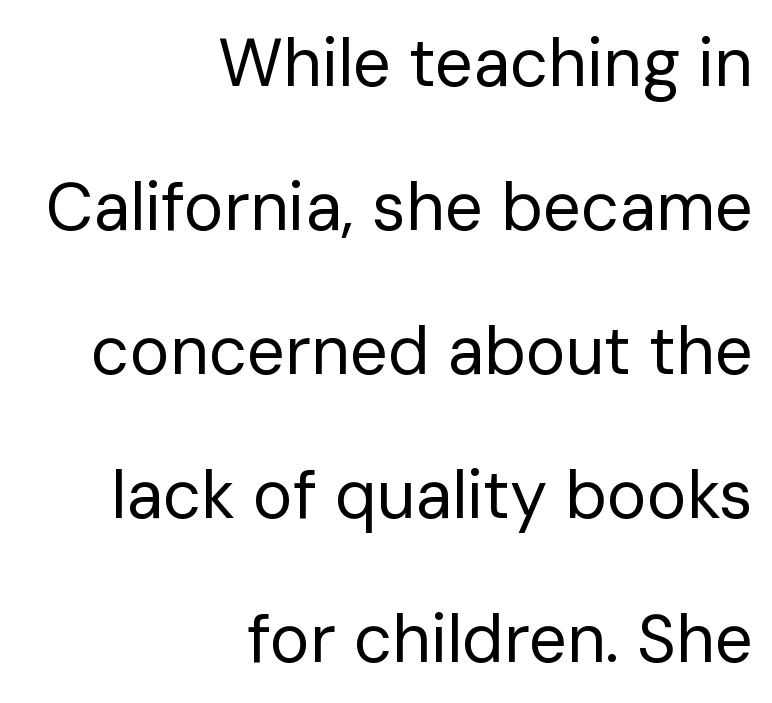
The rendering keeps characters at their native spacing. Notice how the stems are strictly vertical — no italics here. The paragraph shown leans on its right margin. The zone under the glyphs is completely vacant. The characters display no serif detailing; their extremities are plain.
